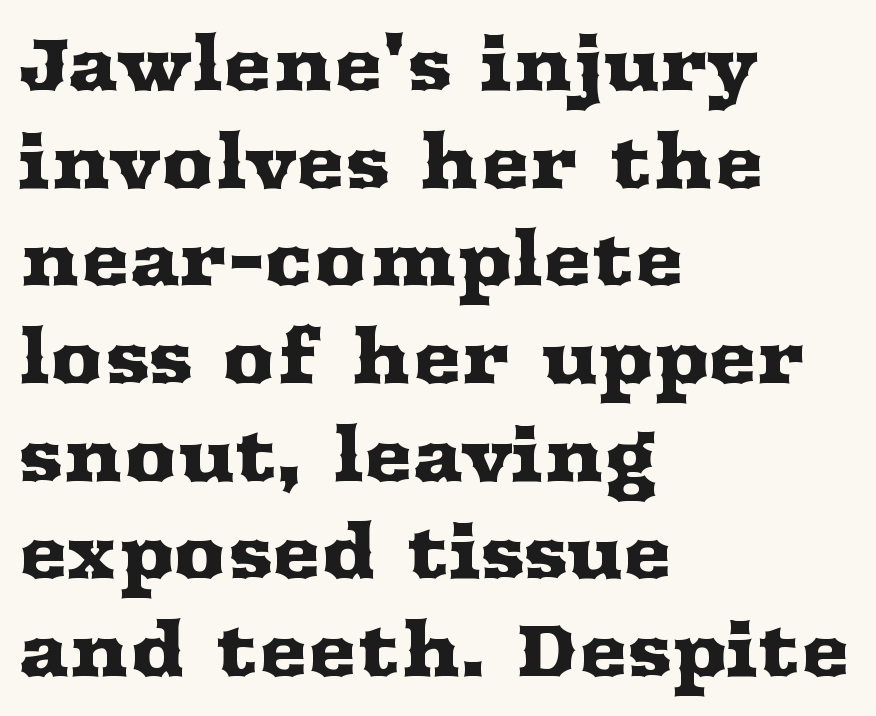
The image shows 74 px wide serif type, upright; set left-aligned, normal line spacing (1.32x), normal letter spacing, not underlined; medium stroke contrast and a medium x-height.
